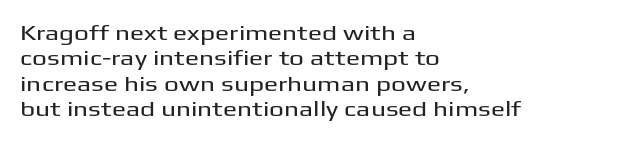
Short and long lines alike share a common starting point at left. Letters rest on an invisible, unmarked baseline. No extra tracking has been applied to these lines. Is there any slant? The stems are plumb.
